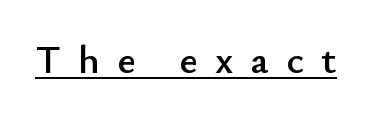
The image shows 40 px sans-serif type, upright; set unusually wide letter spacing (+0.43 em), underlined; low stroke contrast and a small x-height.
